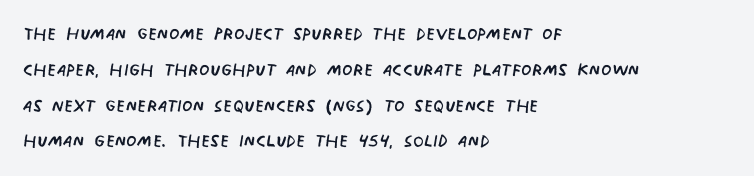
{"bold": "no", "underline": "no", "align": "left", "line_spacing": "normal", "line_spacing_ratio": 1.49, "letter_spacing": "normal", "letter_spacing_em": 0.0, "glyph_px": 24}
